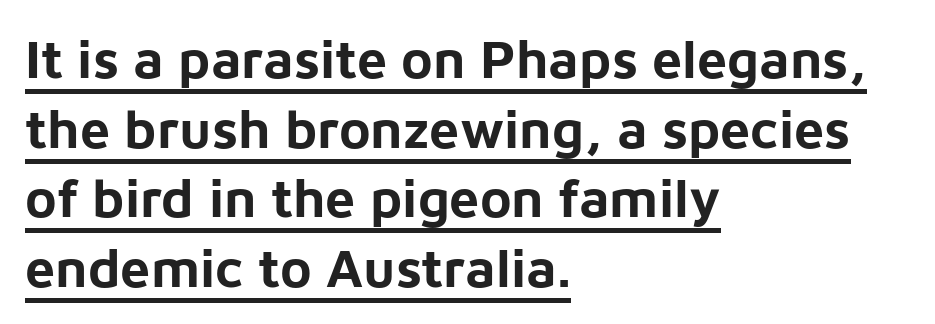
{"serif": "no", "italic": "no", "bold": "yes", "weight": "bold", "width": "normal", "stroke_contrast": "low", "x_height": "medium", "monospaced": "no", "underline": "yes", "align": "left", "line_spacing": "normal", "line_spacing_ratio": 1.29, "letter_spacing": "normal", "letter_spacing_em": 0.0, "glyph_px": 54}
